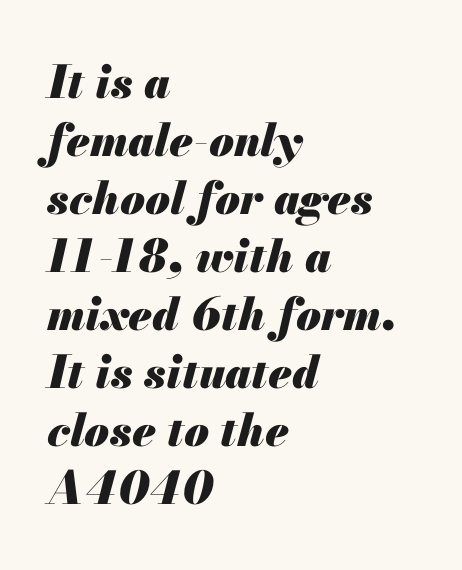
Q: Is the text bold? A: Yes.
Q: Is the text italic (slanted)? A: Yes, it leans right by about 13 degrees.
Q: Is the text underlined? A: No.
Q: How is the paragraph aligned? A: Left-aligned.
Q: Is the spacing between letters normal or unusually wide? A: Normal.
Q: Is the spacing between lines tight, normal or loose? A: Normal.
Q: Width (condensed, normal, or wide)? A: Normal.
Q: Stroke contrast? A: Medium.
Q: x-height? A: Small.
Q: Monospaced? A: No.
